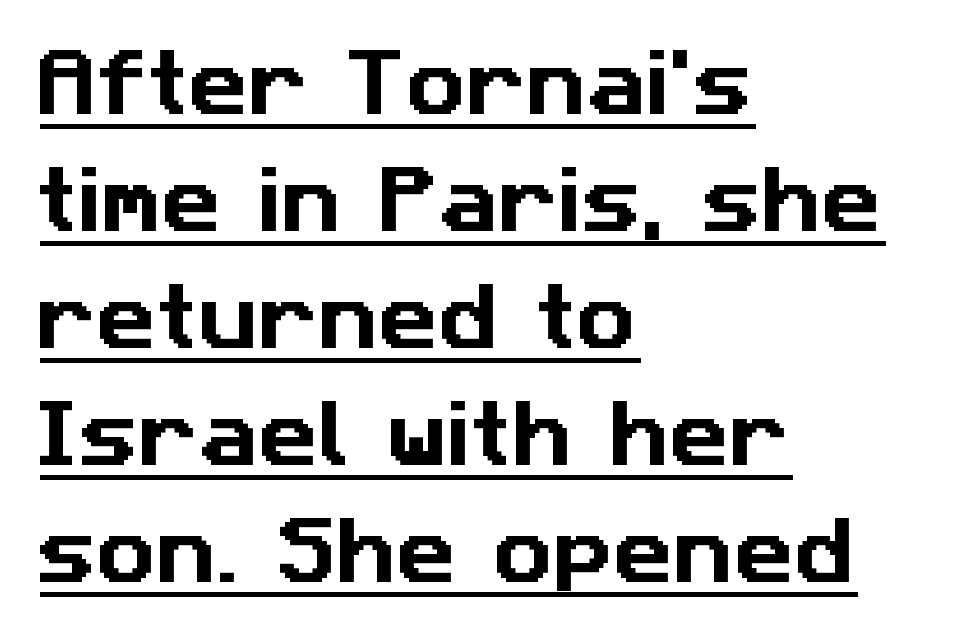
The image shows 74 px sans-serif type; set left-aligned, normal line spacing (1.58x), normal letter spacing, underlined; low stroke contrast and a medium x-height.
